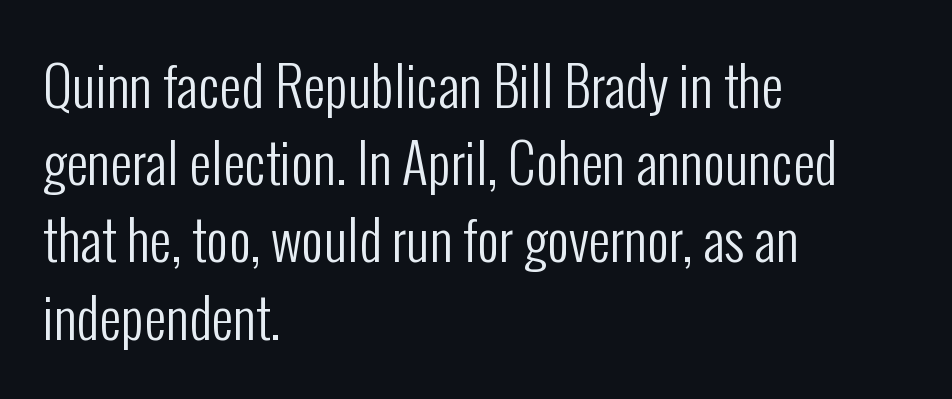
{"serif": "no", "italic": "no", "bold": "no", "weight": "regular", "width": "condensed", "stroke_contrast": "low", "x_height": "medium", "monospaced": "no", "underline": "no", "align": "left", "line_spacing": "normal", "line_spacing_ratio": 1.43, "letter_spacing": "normal", "letter_spacing_em": 0.0, "glyph_px": 54}
